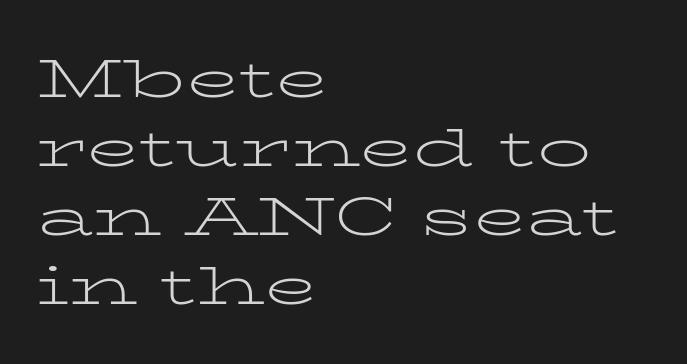
The image shows 54 px light, wide serif type, upright; set left-aligned, normal line spacing (1.28x), normal letter spacing, not underlined; low stroke contrast and a medium x-height.
